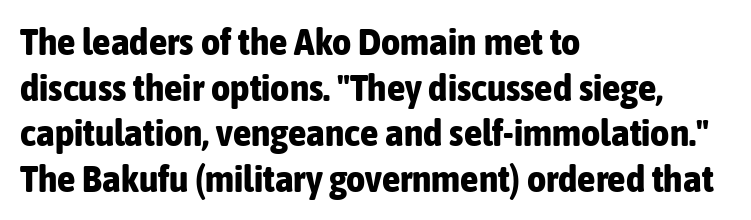
{"serif": "no", "italic": "no", "bold": "yes", "weight": "bold", "width": "condensed", "stroke_contrast": "low", "x_height": "medium", "monospaced": "no", "underline": "no", "align": "left", "line_spacing_ratio": 1.23, "letter_spacing": "normal", "letter_spacing_em": 0.0, "glyph_px": 37}
